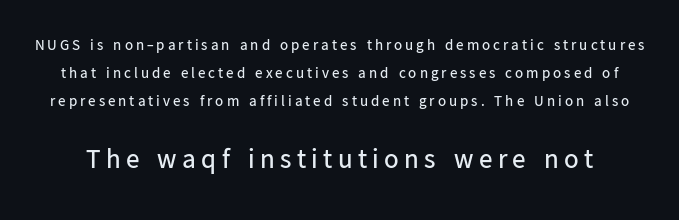
The image shows 27 px text type, upright; set line spacing 1.86x, unusually wide letter spacing (+0.2 em), not underlined; the second (bottom) block is 1.8x larger.
